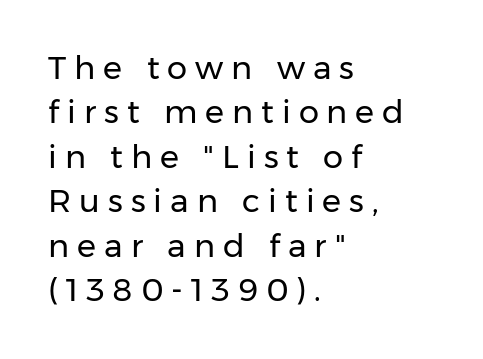
{"serif": "no", "italic": "no", "bold": "no", "weight": "regular", "width": "normal", "stroke_contrast": "low", "x_height": "medium", "monospaced": "no", "underline": "no", "align": "left", "line_spacing": "normal", "line_spacing_ratio": 1.39, "letter_spacing": "wide", "letter_spacing_em": 0.25, "glyph_px": 32}
